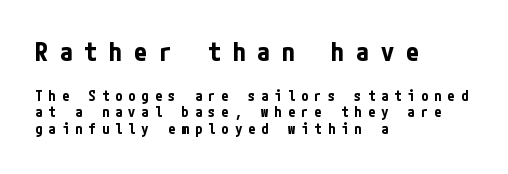
The image shows 26 px bold type, upright; set left-aligned, line spacing 1.19x, unusually wide letter spacing (+0.45 em), not underlined; the first (top) block is 1.86x larger.
